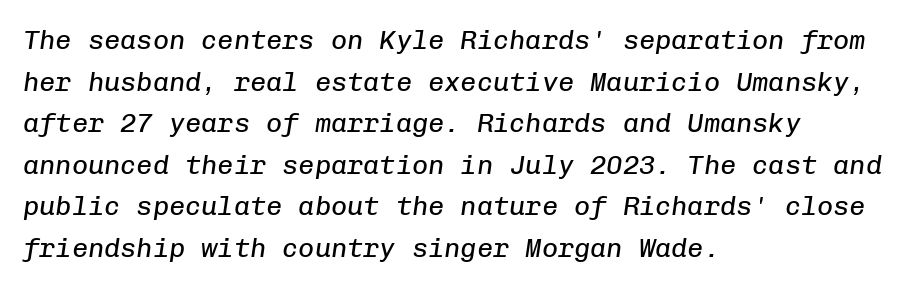
Q: Is the text bold? A: No.
Q: Is the text italic (slanted)? A: Yes, it leans right by about 8 degrees.
Q: Is the text underlined? A: No.
Q: How is the paragraph aligned? A: Left-aligned.
Q: Is the spacing between letters normal or unusually wide? A: Normal.
Q: Is the spacing between lines tight, normal or loose? A: Normal.
